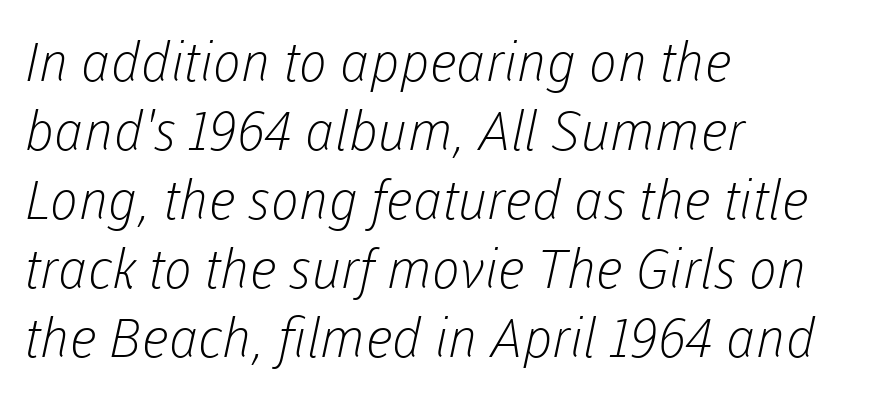
{"serif": "no", "bold": "no", "weight": "light", "width": "normal", "stroke_contrast": "low", "x_height": "medium", "monospaced": "no", "underline": "no", "align": "left", "line_spacing": "normal", "line_spacing_ratio": 1.28, "letter_spacing": "normal", "letter_spacing_em": 0.0, "glyph_px": 54}
